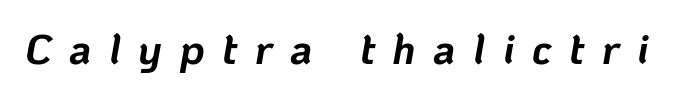
The text carries the slant typical of an italic or oblique font. Heavy-handed strokes throughout: this text is bold. The passage shown is typed in a proportional face where columns would drift. The words here are not underlined.
